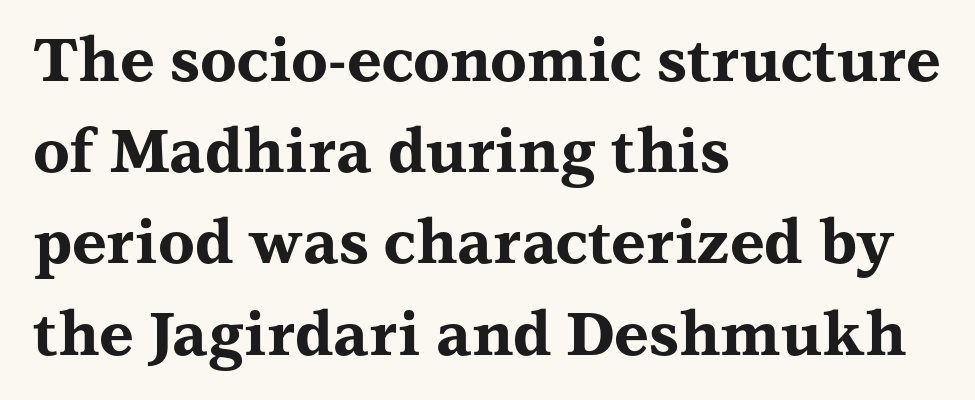
Note the varied advance widths — an 'i' is clearly narrower than an 'm'. Ascenders rise straight up at ninety degrees. You could call the tracking neutral — neither tight nor loose. These lines are composed in type with serifs. The line-height multiplier appears to be the usual default.
